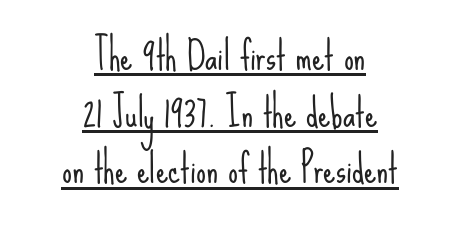
The image shows 39 px light, condensed sans-serif type, upright; set centered, normal line spacing (1.45x), normal letter spacing, underlined; low stroke contrast and a small x-height.
